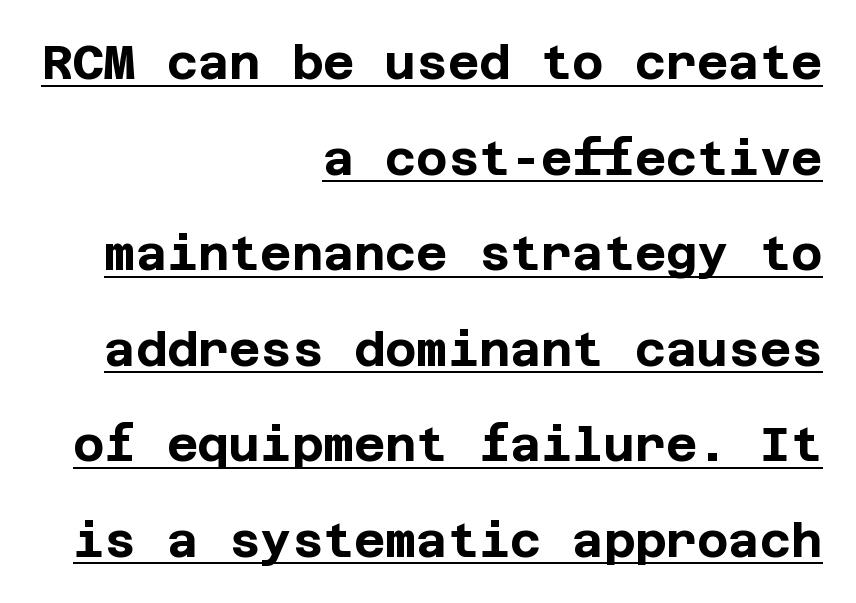
The image shows 48 px bold sans-serif type, upright; set right-aligned, loose line spacing (1.99x), normal letter spacing, underlined; low stroke contrast and a large x-height.
